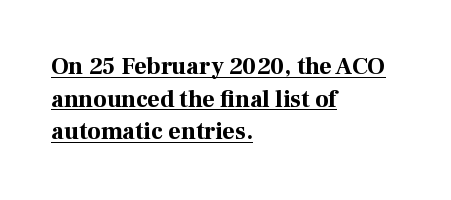
The image shows 24 px bold type, upright; set left-aligned, normal line spacing (1.36x), normal letter spacing, underlined.
